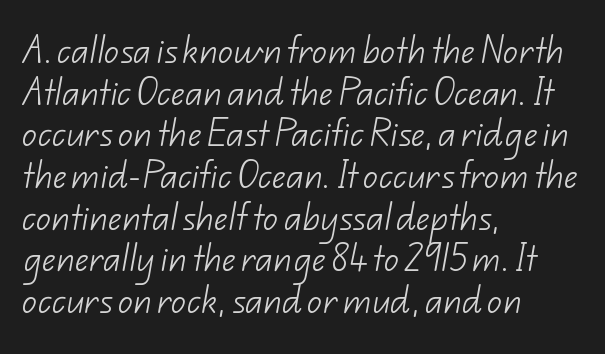
Is the stroke heavy? The answer is a plain regular-or-lighter. Examine the stroke ends and you'll find no serifs. Varying glyph widths throughout — classic text-font behaviour. Students, observe: this is what conventionally led text looks like. Words appear dense and cohesive because spacing is normal. Horizontal alignment here is leftward, the default for most running prose.
